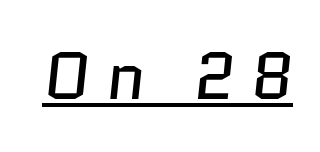
Q: Is the text bold? A: No.
Q: Is the typeface a serif or a sans-serif typeface? A: Sans-serif.
Q: Is the text underlined? A: Yes.
Q: Is the spacing between letters normal or unusually wide? A: Unusually wide.
Q: Width (condensed, normal, or wide)? A: Normal.
Q: Stroke contrast? A: Low.
Q: x-height? A: Medium.
Q: Monospaced? A: No.
